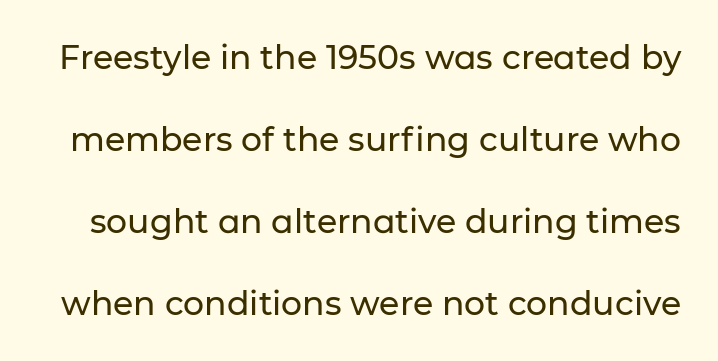
The image shows 33 px sans-serif type, upright; set loose line spacing (2.48x), normal letter spacing, not underlined; low stroke contrast and a medium x-height.
